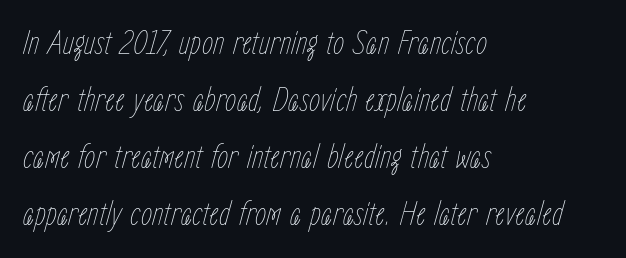
The image shows 36 px thin, condensed type, italic (leaning right); set left-aligned, normal line spacing (1.58x), normal letter spacing, not underlined; low stroke contrast and a medium x-height.
